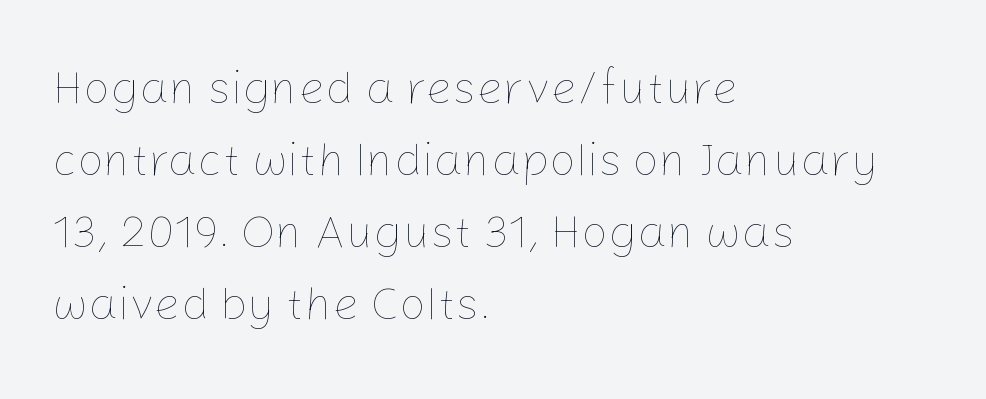
{"italic": "no", "bold": "no", "weight": "thin", "width": "normal", "stroke_contrast": "low", "x_height": "medium", "monospaced": "no", "underline": "no", "align": "left", "line_spacing": "normal", "line_spacing_ratio": 1.53, "letter_spacing": "normal", "letter_spacing_em": 0.0, "glyph_px": 47}
